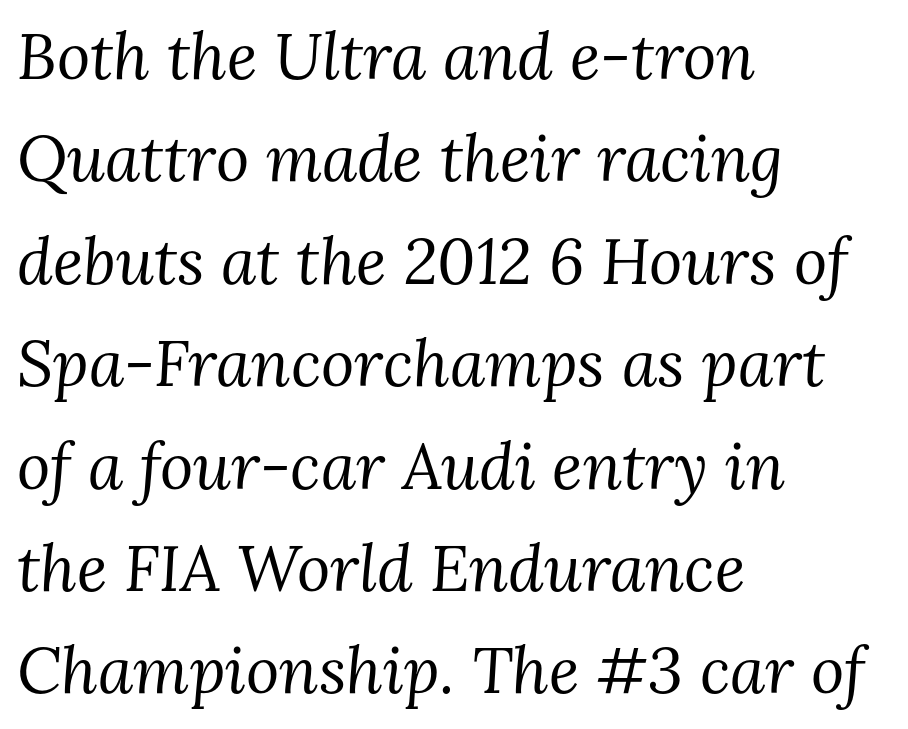
{"serif": "yes", "italic": "yes", "lean": "right", "slant_degrees": 3, "bold": "no", "weight": "regular", "width": "normal", "stroke_contrast": "medium", "x_height": "medium", "monospaced": "no", "underline": "no", "align": "left", "line_spacing": "normal", "line_spacing_ratio": 1.6, "letter_spacing": "normal", "letter_spacing_em": 0.0, "glyph_px": 64}
